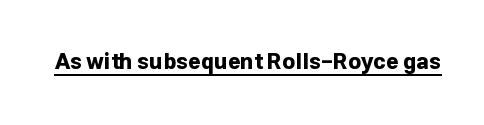
The image shows 22 px bold type, upright; set normal letter spacing, underlined.
